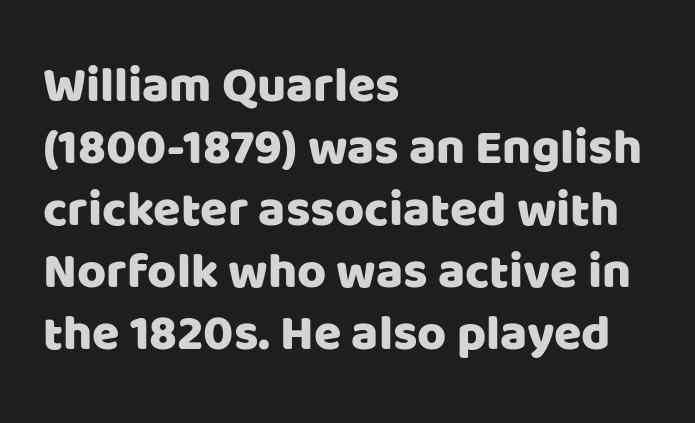
The image shows 50 px sans-serif type, upright; set left-aligned, line spacing 1.24x, normal letter spacing, not underlined; low stroke contrast and a large x-height.
